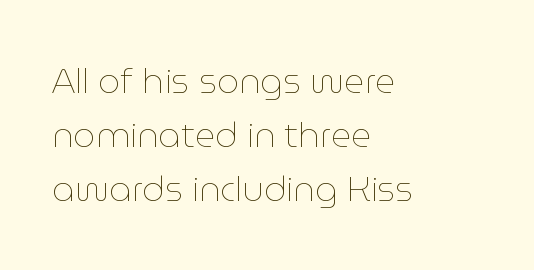
Q: Is the text bold? A: No.
Q: Is the text italic (slanted)? A: No, it is upright.
Q: Is the text underlined? A: No.
Q: How is the paragraph aligned? A: Left-aligned.
Q: Is the spacing between letters normal or unusually wide? A: Normal.
Q: Is the spacing between lines tight, normal or loose? A: Normal.
Q: Width (condensed, normal, or wide)? A: Normal.
Q: Stroke contrast? A: Low.
Q: x-height? A: Medium.
Q: Monospaced? A: No.
